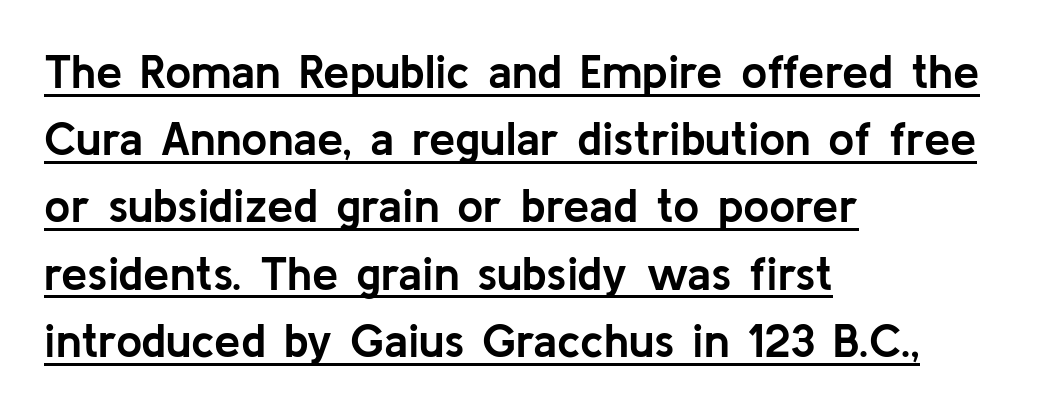
{"serif": "no", "italic": "no", "bold": "yes", "weight": "semibold", "width": "normal", "stroke_contrast": "low", "x_height": "medium", "monospaced": "no", "underline": "yes", "align": "left", "line_spacing": "normal", "line_spacing_ratio": 1.43, "letter_spacing": "normal", "letter_spacing_em": 0.0, "glyph_px": 47}
